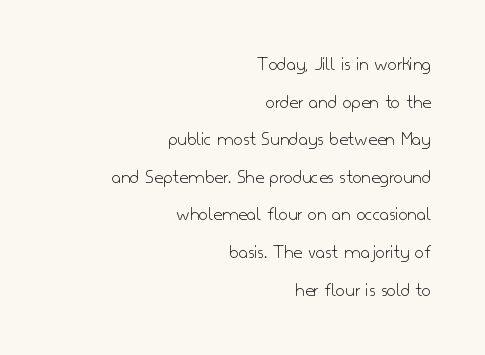
The image shows 20 px text type, upright; set right-aligned, line spacing 1.88x, normal letter spacing, not underlined.
